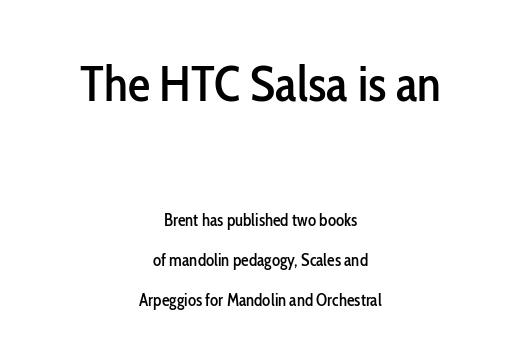
The image shows 50 px condensed sans-serif type, upright; set centered, loose line spacing (2.34x), normal letter spacing, not underlined; the first (top) block is 2.94x larger; low stroke contrast and a medium x-height.
